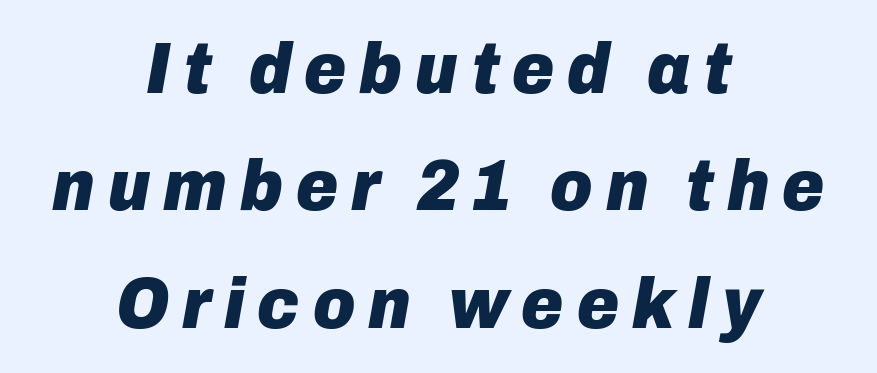
{"italic": "yes", "lean": "right", "slant_degrees": 10, "bold": "yes", "weight": "heavy", "width": "normal", "stroke_contrast": "low", "x_height": "medium", "monospaced": "no", "underline": "no", "align": "center", "line_spacing": "normal", "line_spacing_ratio": 1.63, "glyph_px": 72}
